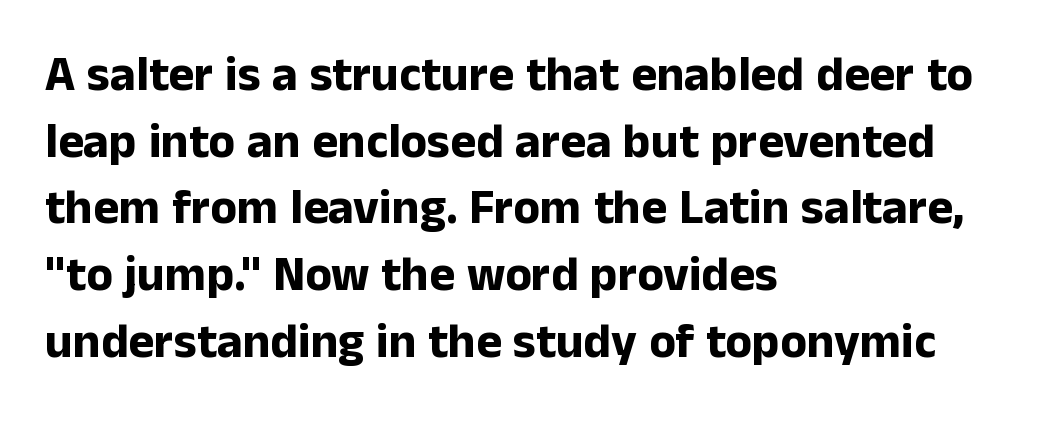
The image shows 49 px bold sans-serif type, upright; set left-aligned, normal line spacing (1.36x), normal letter spacing, not underlined; low stroke contrast and a medium x-height.
